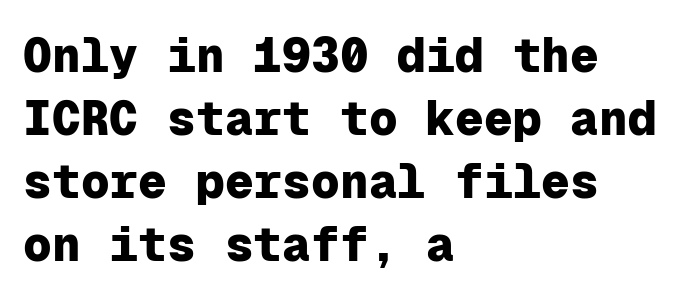
Q: Is the text bold? A: Yes.
Q: Is the text italic (slanted)? A: No, it is upright.
Q: Is the typeface a serif or a sans-serif typeface? A: Sans-serif.
Q: Is the text underlined? A: No.
Q: How is the paragraph aligned? A: Left-aligned.
Q: Is the spacing between letters normal or unusually wide? A: Normal.
Q: Is the spacing between lines tight, normal or loose? A: Normal.
Q: Width (condensed, normal, or wide)? A: Normal.
Q: Stroke contrast? A: Low.
Q: x-height? A: Medium.
Q: Monospaced? A: Yes.
